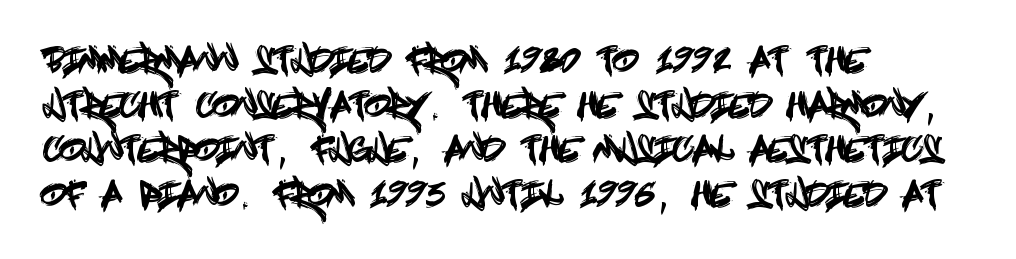
{"serif": "no", "width": "condensed", "x_height": "large", "underline": "no", "align": "left", "line_spacing": "normal", "line_spacing_ratio": 1.31, "letter_spacing": "normal", "letter_spacing_em": 0.0, "glyph_px": 34}
